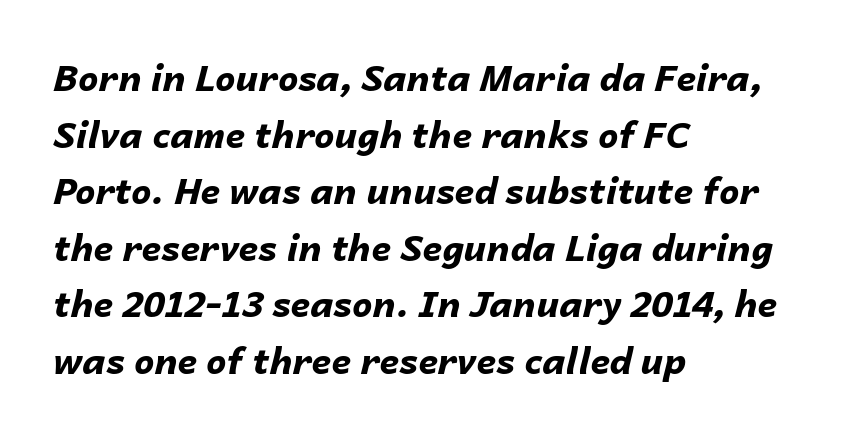
Q: Is the text bold? A: Yes.
Q: Is the text italic (slanted)? A: Yes, it leans right by about 14 degrees.
Q: Is the text underlined? A: No.
Q: How is the paragraph aligned? A: Left-aligned.
Q: Is the spacing between letters normal or unusually wide? A: Normal.
Q: Is the spacing between lines tight, normal or loose? A: Normal.
Q: Width (condensed, normal, or wide)? A: Normal.
Q: Stroke contrast? A: Low.
Q: x-height? A: Medium.
Q: Monospaced? A: No.
